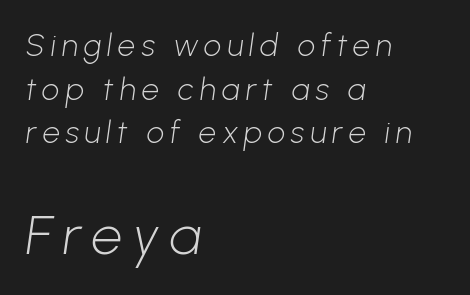
{"serif": "no", "bold": "no", "weight": "light", "width": "normal", "stroke_contrast": "low", "x_height": "medium", "monospaced": "no", "underline": "no", "align": "left", "line_spacing": "normal", "line_spacing_ratio": 1.41, "larger_block": "second", "size_ratio": 1.77, "glyph_px": 55}
